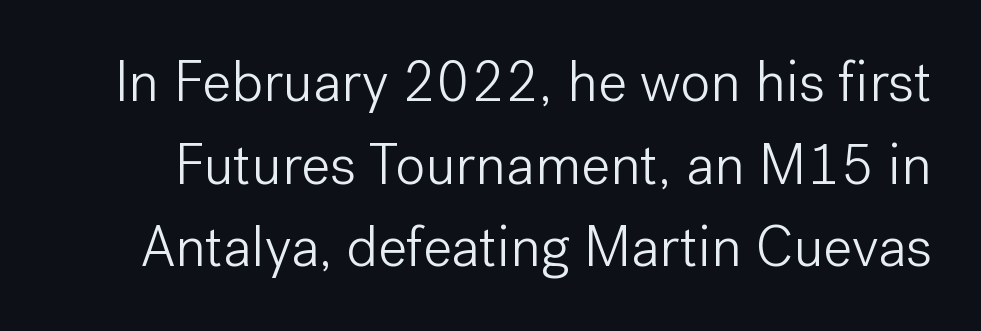
The image shows 57 px light sans-serif type, upright; set normal line spacing (1.45x), normal letter spacing, not underlined; low stroke contrast and a medium x-height.
